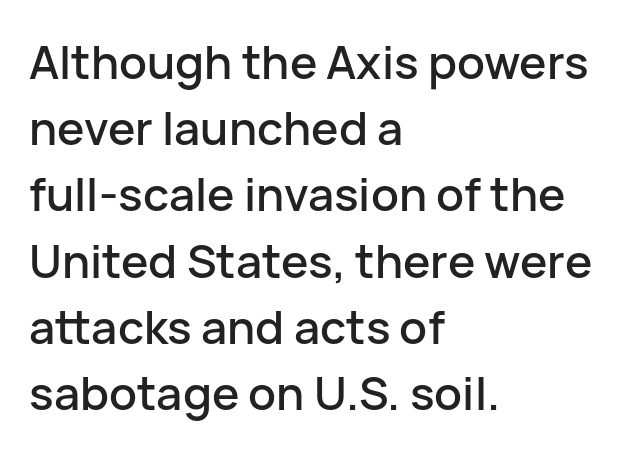
Q: Is the text italic (slanted)? A: No, it is upright.
Q: Is the typeface a serif or a sans-serif typeface? A: Sans-serif.
Q: Is the text underlined? A: No.
Q: How is the paragraph aligned? A: Left-aligned.
Q: Is the spacing between letters normal or unusually wide? A: Normal.
Q: Is the spacing between lines tight, normal or loose? A: Normal.
Q: Width (condensed, normal, or wide)? A: Normal.
Q: Stroke contrast? A: Low.
Q: x-height? A: Medium.
Q: Monospaced? A: No.
